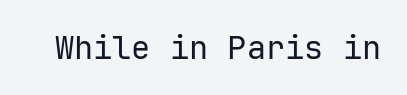
{"serif": "no", "italic": "no", "bold": "no", "weight": "regular", "width": "normal", "stroke_contrast": "low", "x_height": "medium", "monospaced": "yes", "underline": "no", "letter_spacing": "normal", "letter_spacing_em": 0.0, "glyph_px": 32}
